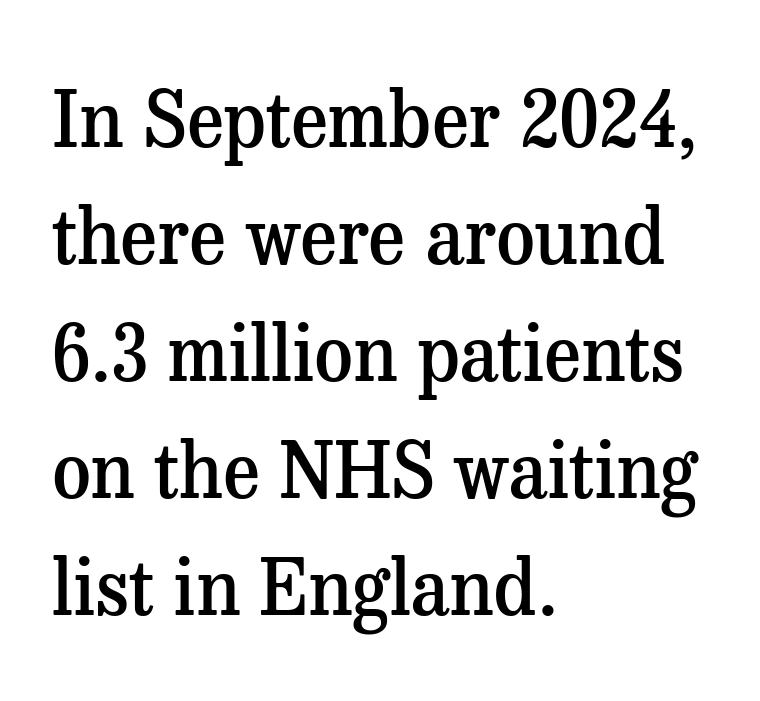
{"serif": "yes", "italic": "no", "bold": "semi", "weight": "semibold", "width": "normal", "stroke_contrast": "medium", "x_height": "medium", "monospaced": "no", "underline": "no", "align": "left", "line_spacing": "normal", "line_spacing_ratio": 1.54, "letter_spacing": "normal", "letter_spacing_em": 0.0, "glyph_px": 76}
